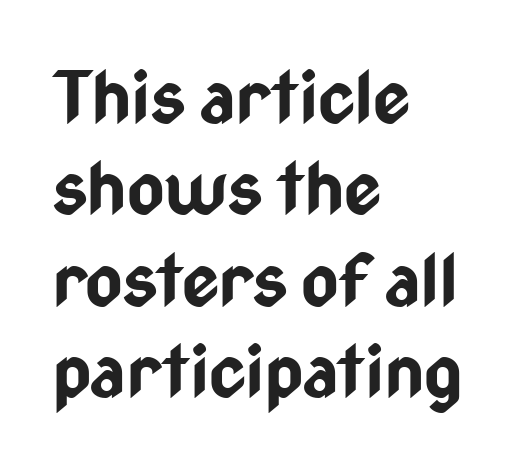
Q: Is the text bold? A: Yes.
Q: Is the text italic (slanted)? A: No, it is upright.
Q: Is the typeface a serif or a sans-serif typeface? A: Sans-serif.
Q: Is the text underlined? A: No.
Q: How is the paragraph aligned? A: Left-aligned.
Q: Is the spacing between letters normal or unusually wide? A: Normal.
Q: Is the spacing between lines tight, normal or loose? A: Normal.
Q: Width (condensed, normal, or wide)? A: Condensed.
Q: Stroke contrast? A: Low.
Q: x-height? A: Medium.
Q: Monospaced? A: No.
